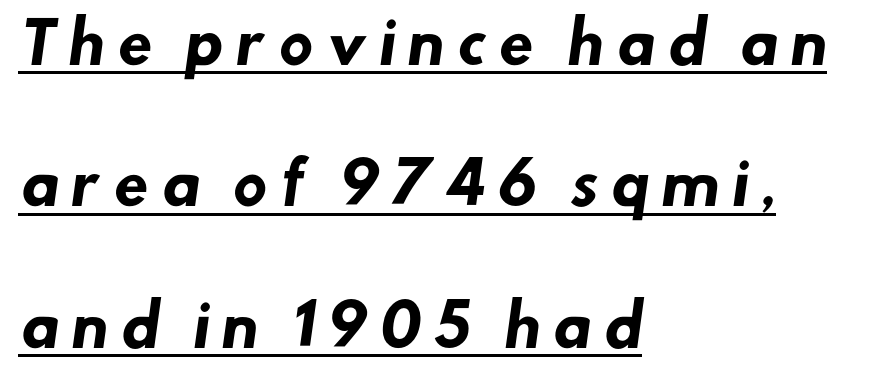
Words appear elongated and porous because spacing is wide. Caption: bold face, heavy strokes. Proportional: the letters do not fall into vertical columns. Has an underline been added? It has.
